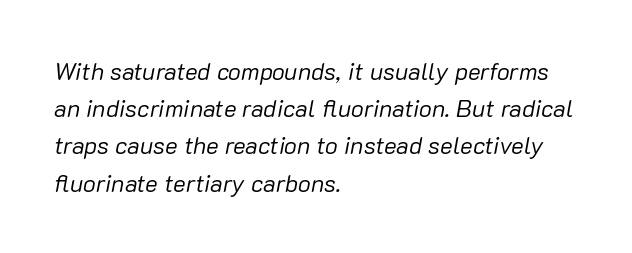
The image shows 24 px text type, italic (leaning right); set left-aligned, normal line spacing (1.55x), normal letter spacing, not underlined.
